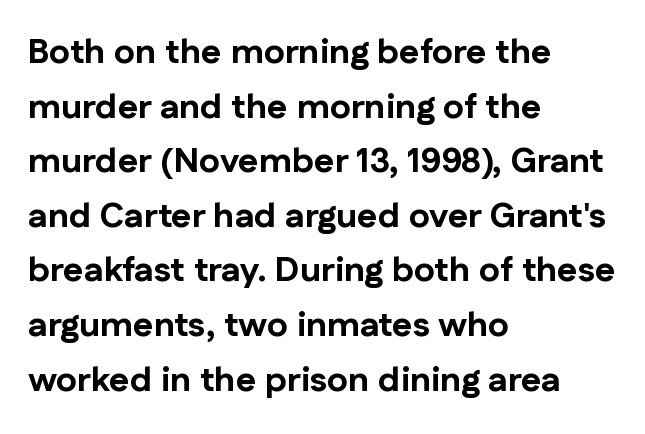
The image shows 35 px bold sans-serif type, upright; set left-aligned, normal line spacing (1.56x), normal letter spacing, not underlined; low stroke contrast and a medium x-height.
